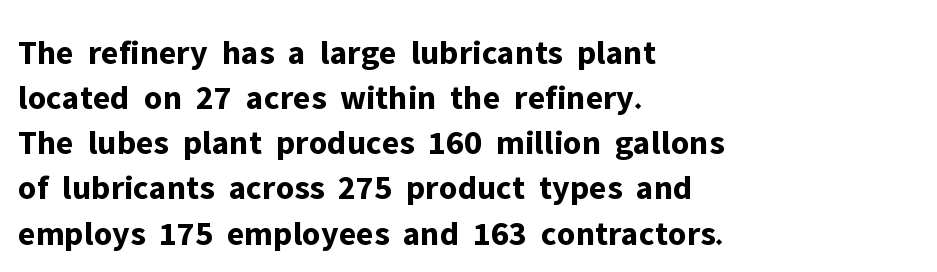
If you drew a ruler down the left edge, every line would touch it. You'd pick this weight for a headline — it's a proper bold. Letters rest on an invisible, unmarked baseline. The type family on display is of the sans-serif kind. The lettering holds an erect, upright posture throughout.
